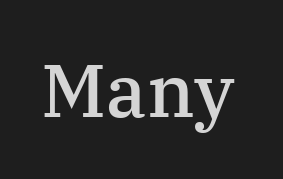
The face used here is rendered with its standard letterfit. Is this a fixed-width face? No — the glyphs have proportional, varying widths. The text was rendered using a seriffed face with decorative stroke endings. Tall strokes in this sample are plumb rather than angled. These lines carry some extra weight — a demibold, not a full bold.
